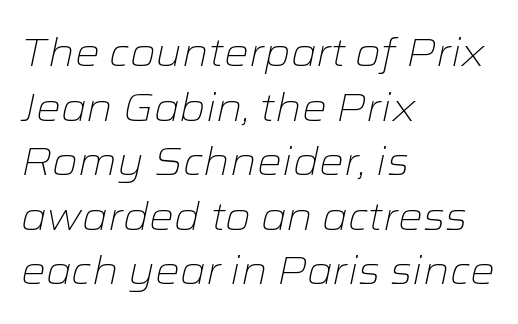
{"italic": "yes", "lean": "right", "slant_degrees": 12, "bold": "no", "weight": "light", "width": "wide", "stroke_contrast": "low", "x_height": "medium", "monospaced": "no", "underline": "no", "align": "left", "line_spacing": "normal", "line_spacing_ratio": 1.4, "letter_spacing": "normal", "letter_spacing_em": 0.0, "glyph_px": 39}
